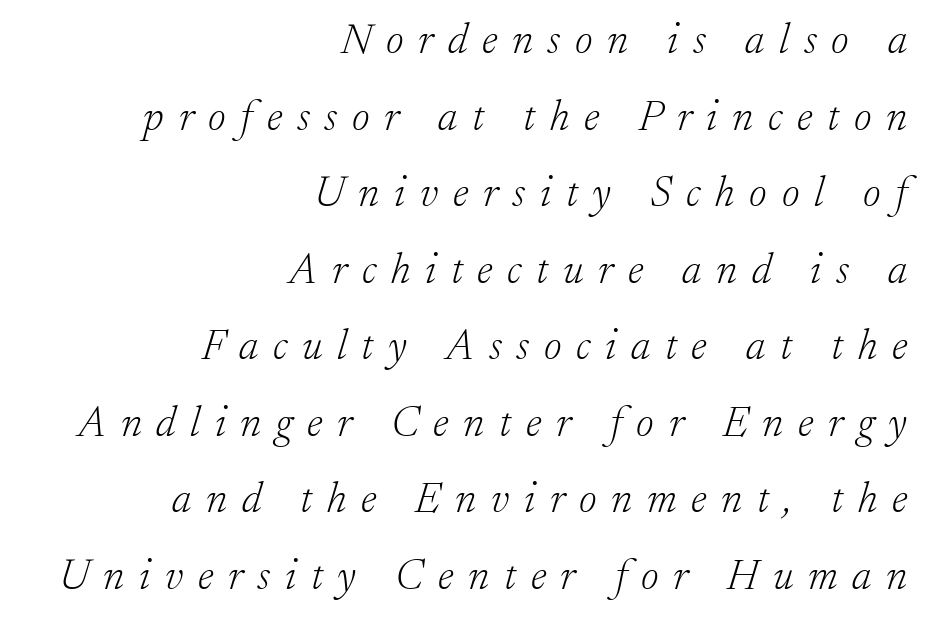
Each stroke keeps to a modest, everyday thickness or less. The font's italic variant was chosen for this text. Does the type have serifs? Yes, each stem ends in a small foot. Quick note: underline off. Is the letter spacing exaggerated? Yes — the characters are pushed far apart.
